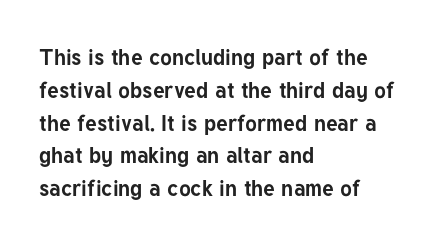
Q: Is the text bold? A: Yes.
Q: Is the text italic (slanted)? A: No, it is upright.
Q: Is the text underlined? A: No.
Q: How is the paragraph aligned? A: Left-aligned.
Q: Is the spacing between letters normal or unusually wide? A: Normal.
Q: Is the spacing between lines tight, normal or loose? A: Normal.
